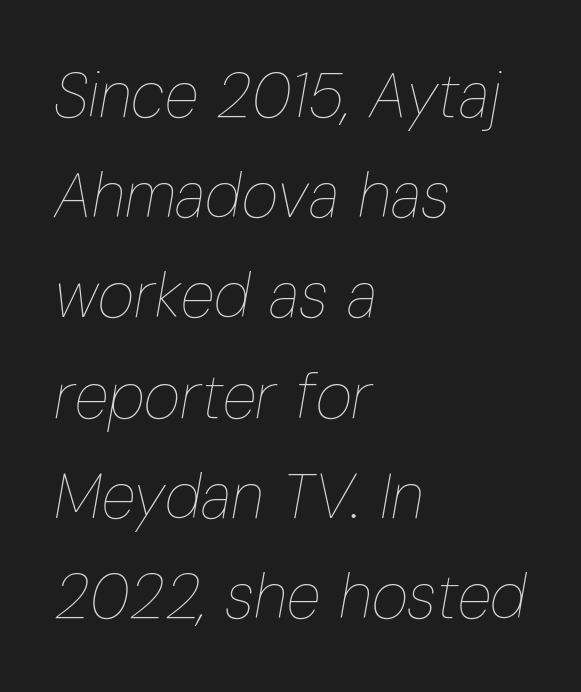
Q: Is the text bold? A: No.
Q: Is the text italic (slanted)? A: Yes, it leans right by about 10 degrees.
Q: Is the text underlined? A: No.
Q: How is the paragraph aligned? A: Left-aligned.
Q: Is the spacing between letters normal or unusually wide? A: Normal.
Q: Is the spacing between lines tight, normal or loose? A: Normal.
Q: Width (condensed, normal, or wide)? A: Condensed.
Q: Stroke contrast? A: Low.
Q: x-height? A: Medium.
Q: Monospaced? A: No.
